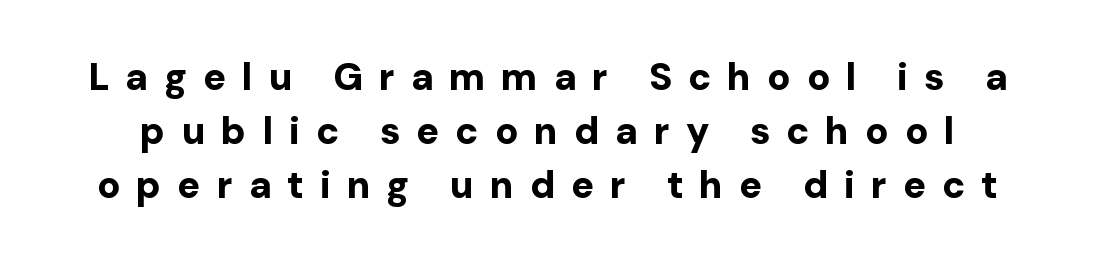
Q: Is the text bold? A: Yes.
Q: Is the text italic (slanted)? A: No, it is upright.
Q: Is the typeface a serif or a sans-serif typeface? A: Sans-serif.
Q: Is the text underlined? A: No.
Q: Is the spacing between letters normal or unusually wide? A: Unusually wide.
Q: Is the spacing between lines tight, normal or loose? A: Normal.
Q: Width (condensed, normal, or wide)? A: Normal.
Q: Stroke contrast? A: Low.
Q: x-height? A: Medium.
Q: Monospaced? A: No.
